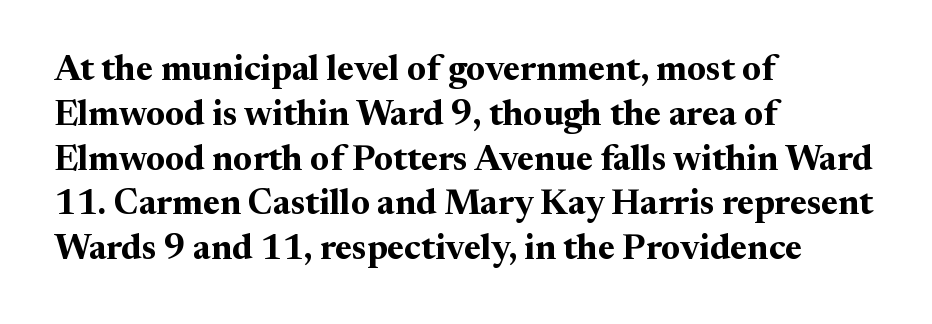
The rendering uses a bold face; every stroke is thick and dark. Here the glyphs are tracked normally, forming tight word shapes. The letters advance in unequal steps, a hallmark of proportional type. This sample uses an upright cut, with every glyph sitting square on the baseline. Beneath every word, the page is bare. Letterform terminals end in serifs throughout the passage.
